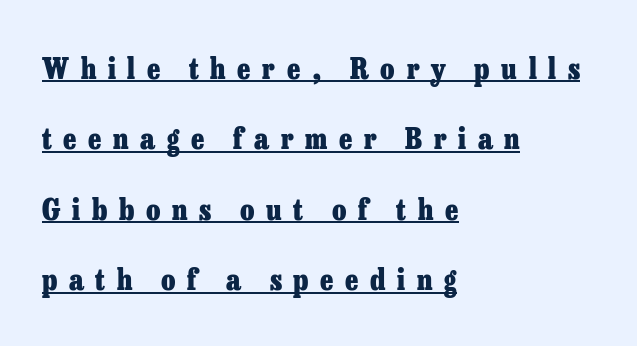
The image shows 29 px heavy serif type, upright; set left-aligned, loose line spacing (2.43x), unusually wide letter spacing (+0.4 em), underlined; low stroke contrast and a medium x-height.
